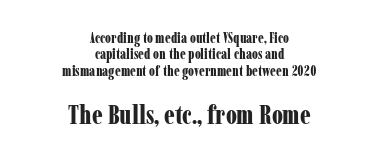
Summary of weight: heavy, a full bold. Every row of glyphs is offset so its center matches the block's center. You get the small type first, then a jump to larger type. Default kerning and tracking; the words read as compact shapes. The area under the type is left untouched. Vertical strokes here are truly vertical.
